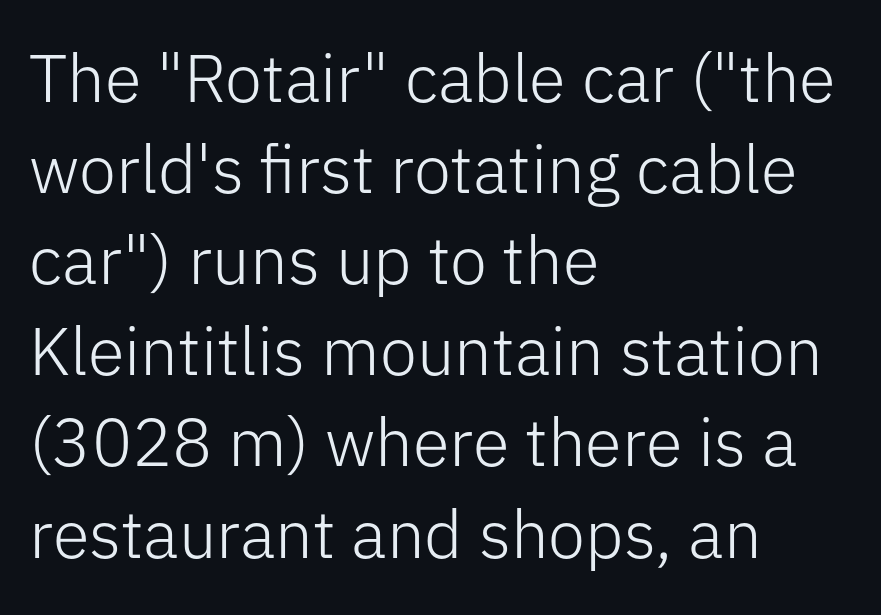
Serifs: no, the terminals of the letterforms are clean. Character widths vary here, with narrow letters taking less room than wide ones. The strokes are not fattened; the text isn't bold. The line texture is even and compact thanks to regular tracking. Horizontally, the lines are justified to the leading edge only.
